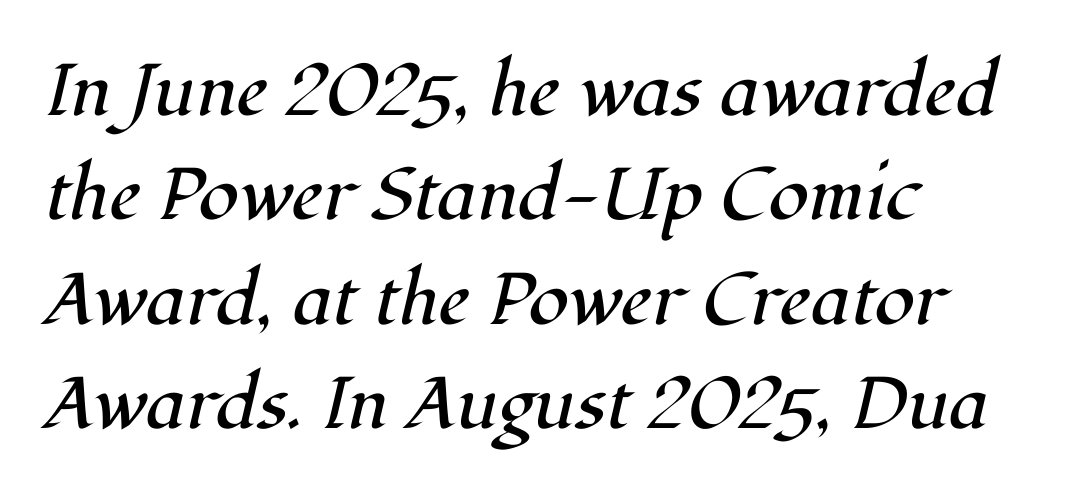
{"serif": "yes", "italic": "yes", "lean": "right", "slant_degrees": 12, "bold": "no", "weight": "regular", "width": "normal", "stroke_contrast": "high", "x_height": "medium", "monospaced": "no", "underline": "no", "align": "left", "line_spacing": "normal", "line_spacing_ratio": 1.43, "letter_spacing": "normal", "letter_spacing_em": 0.0, "glyph_px": 73}
